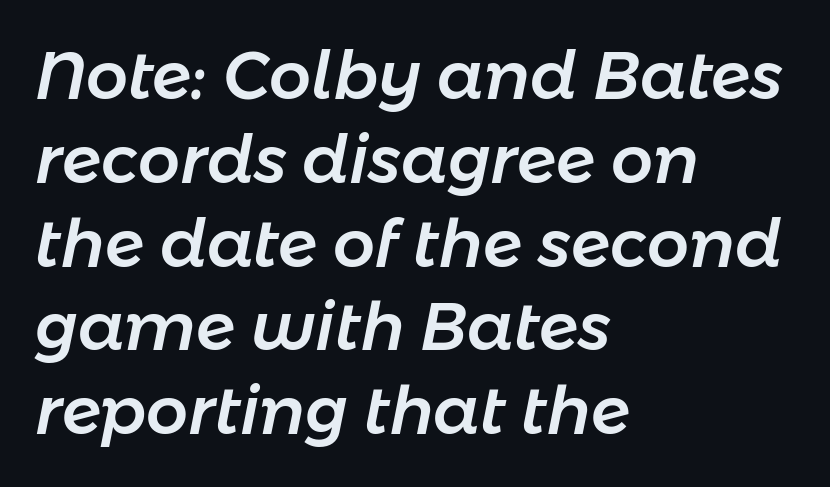
{"italic": "yes", "lean": "right", "slant_degrees": 11, "width": "normal", "stroke_contrast": "low", "x_height": "medium", "monospaced": "no", "underline": "no", "align": "left", "line_spacing": "normal", "line_spacing_ratio": 1.27, "letter_spacing": "normal", "letter_spacing_em": 0.0, "glyph_px": 66}
